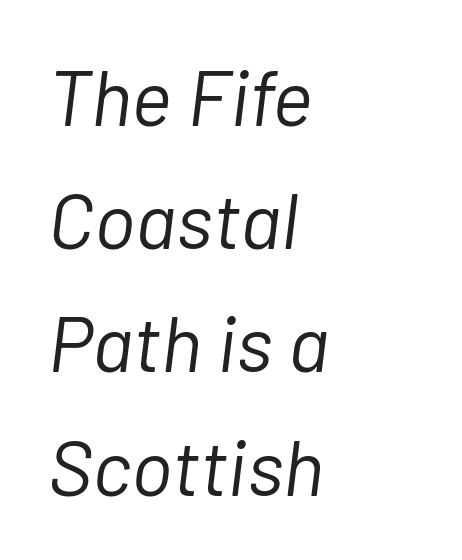
These lines stack with their left ends in a neat column. Tall strokes in this sample are angled rather than plumb. Leading matches the norm, producing a regular column. No letter is thick-stroked: the sample isn't bold. The face used here is rendered with its standard letterfit. Decoration check: the copy has no underline.
